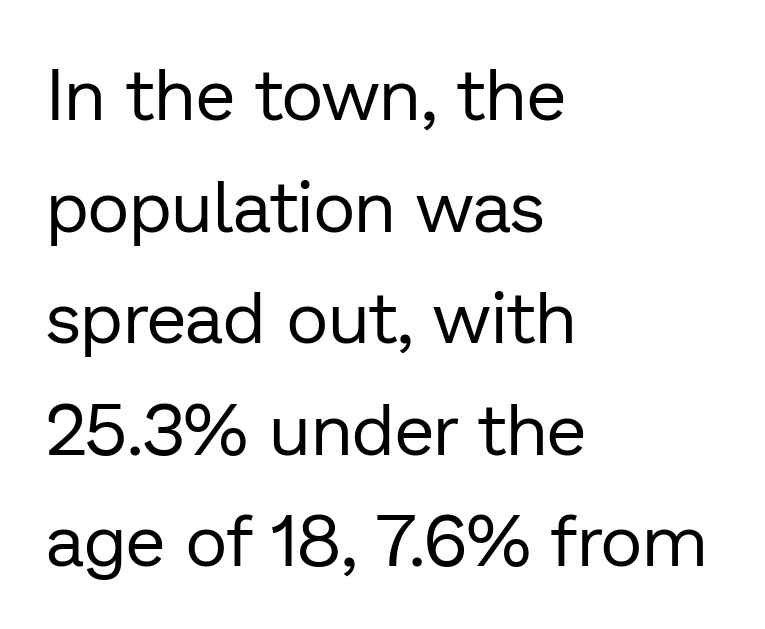
The letters advance in unequal steps, a hallmark of proportional type. A typesetter would mark this as roman, not italic. Whoever set this chose a conventional vertical rhythm. The letterforms sit shoulder to shoulder at normal distance. Check where the strokes stop: nothing finishes them off — pure sans.
